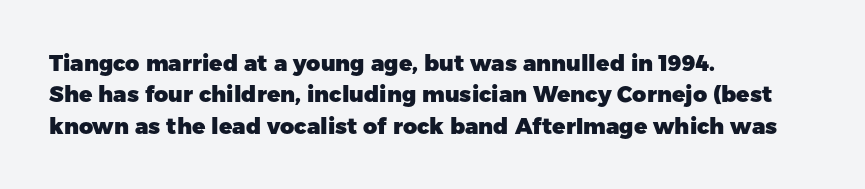
The vertical gap from one line to the next is medium. Bold? Absolutely — the strokes are thick and heavy. Plain, unruled lines of type. The ragged edge is on the right, which tells us the setting is flush left.
